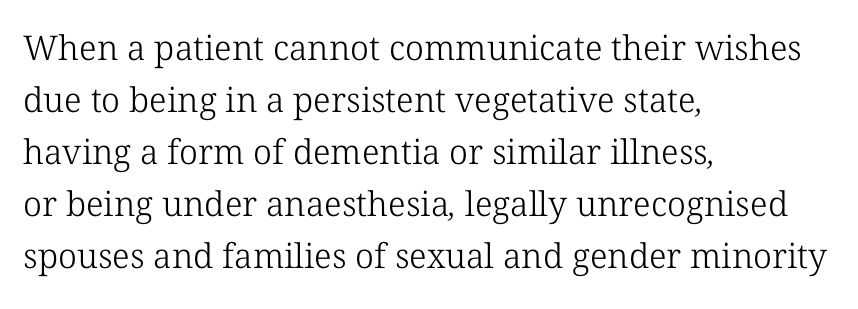
The image shows 34 px light serif type; set left-aligned, normal line spacing (1.53x), normal letter spacing, not underlined; low stroke contrast and a medium x-height.
